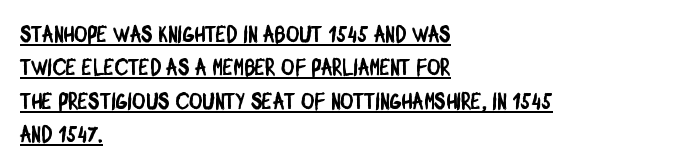
Line beginnings align vertically; line endings do not. The block of text has a typical density, with ordinary space between rows. The string is rendered with underlining switched on. Look at the tracking — it's just the regular setting, nothing added.
